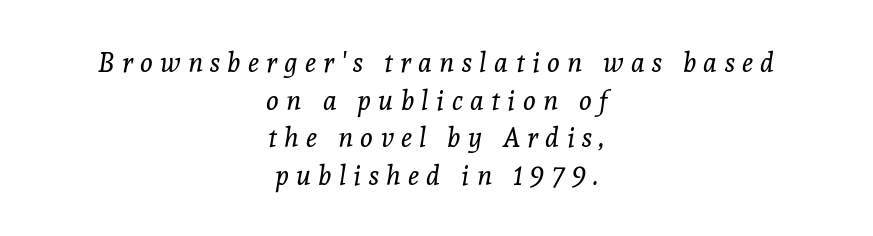
The image shows 27 px text type, italic (leaning right); set centered, normal line spacing (1.39x), unusually wide letter spacing (+0.27 em), not underlined.
